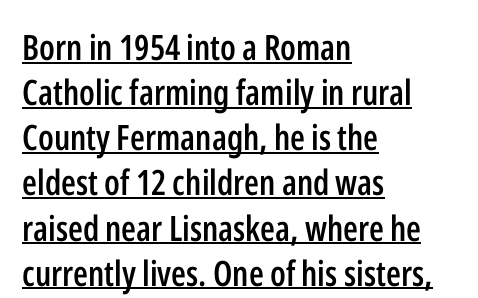
{"serif": "no", "italic": "no", "bold": "semi", "weight": "semibold", "width": "condensed", "stroke_contrast": "low", "x_height": "medium", "monospaced": "no", "underline": "yes", "align": "left", "line_spacing": "normal", "line_spacing_ratio": 1.29, "letter_spacing": "normal", "letter_spacing_em": 0.0, "glyph_px": 35}
